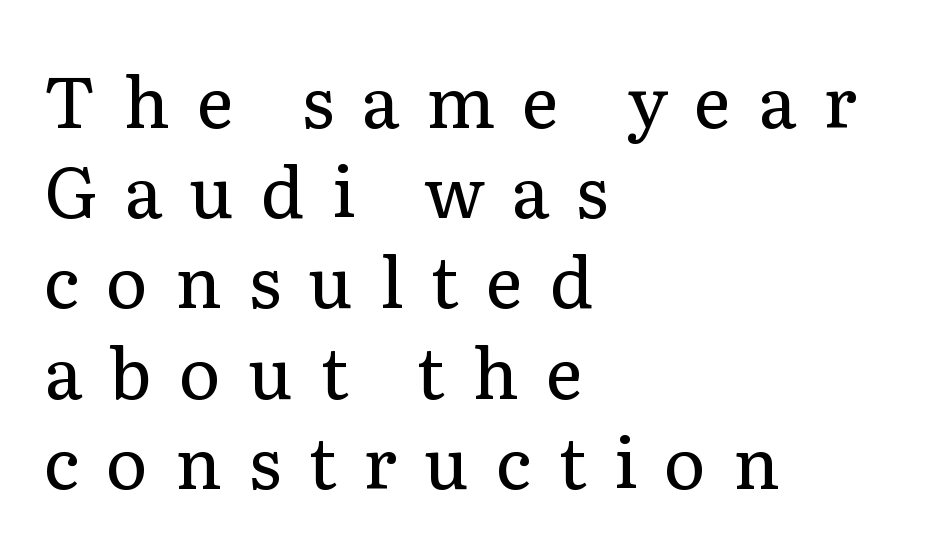
In terms of letterspacing, this is a distinctly airy, spread setting. Vertical strokes here are truly vertical. The passage shown is typed in a proportional face where columns would drift. Caption: multi-line text, flush left, ragged right.
